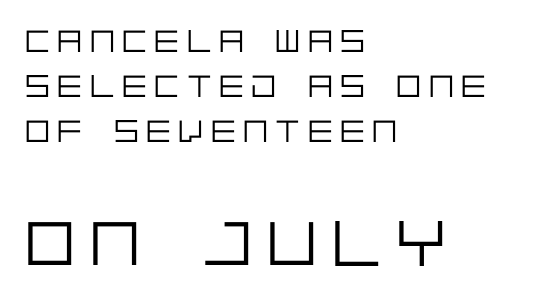
Q: Is the text bold? A: No.
Q: Is the text italic (slanted)? A: No, it is upright.
Q: Is the typeface a serif or a sans-serif typeface? A: Sans-serif.
Q: Is the text underlined? A: No.
Q: How is the paragraph aligned? A: Left-aligned.
Q: Is the spacing between letters normal or unusually wide? A: Unusually wide.
Q: Is the spacing between lines tight, normal or loose? A: Normal.
Q: Which block of text is set in a larger size, the first (top) or the second (bottom)? A: The second (bottom) one.
Q: Width (condensed, normal, or wide)? A: Normal.
Q: Stroke contrast? A: Low.
Q: x-height? A: Large.
